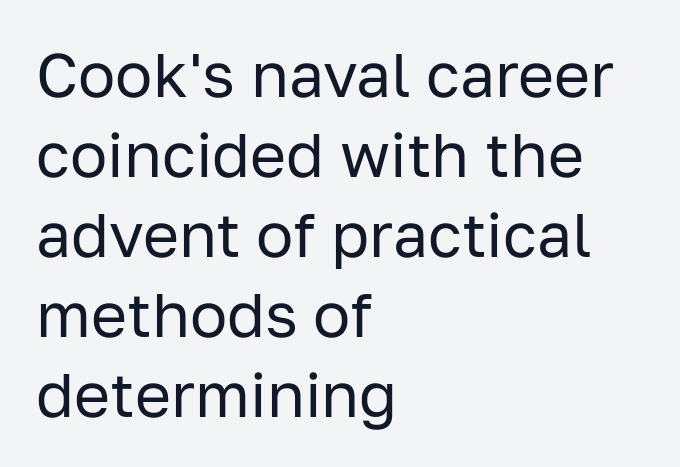
{"serif": "no", "italic": "no", "bold": "no", "weight": "regular", "width": "normal", "stroke_contrast": "low", "x_height": "medium", "monospaced": "no", "underline": "no", "align": "left", "line_spacing": "normal", "line_spacing_ratio": 1.29, "letter_spacing": "normal", "letter_spacing_em": 0.0, "glyph_px": 62}
